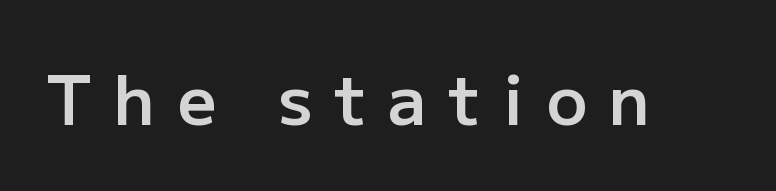
{"serif": "no", "italic": "no", "bold": "semi", "weight": "semibold", "width": "normal", "stroke_contrast": "low", "x_height": "medium", "monospaced": "no", "underline": "no", "letter_spacing": "wide", "letter_spacing_em": 0.32, "glyph_px": 68}
